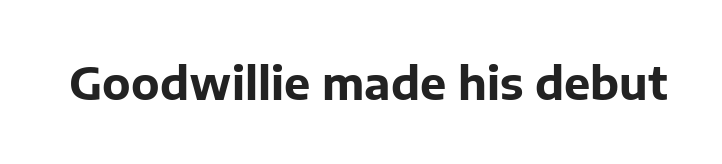
The image shows 44 px bold sans-serif type, upright; set normal letter spacing, not underlined; low stroke contrast and a medium x-height.
